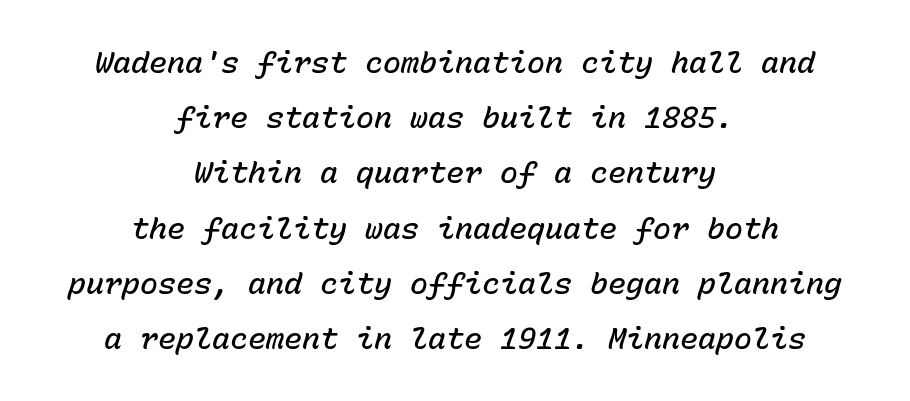
Q: Is the text bold? A: Semi-bold.
Q: Is the text italic (slanted)? A: Yes, it leans right by about 15 degrees.
Q: Is the text underlined? A: No.
Q: How is the paragraph aligned? A: Centered.
Q: Is the spacing between letters normal or unusually wide? A: Normal.
Q: Width (condensed, normal, or wide)? A: Normal.
Q: Stroke contrast? A: Low.
Q: x-height? A: Medium.
Q: Monospaced? A: Yes.
